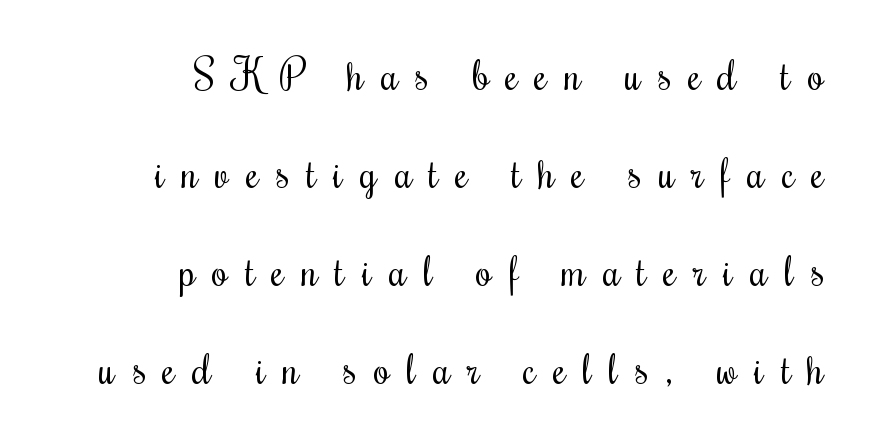
Beneath every word, the page is bare. Does extra space separate the letters? Yes, quite a lot of it. Layout note: lines flush right. Look at the bottom of the vertical strokes: they flare into serifs here. The typeface has the unassuming heft of standard copy or less.
